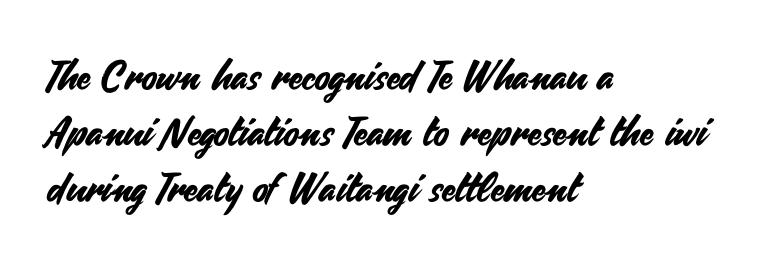
{"serif": "no", "width": "normal", "stroke_contrast": "medium", "x_height": "small", "monospaced": "no", "underline": "no", "align": "left", "line_spacing": "normal", "line_spacing_ratio": 1.4, "letter_spacing": "normal", "letter_spacing_em": 0.0, "glyph_px": 40}
